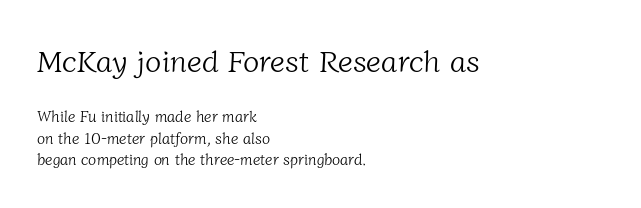
Baseline-to-baseline distance is the conventional proportion of letter height. Heft: none added — not bold. Unlike a clean sans, this face finishes its strokes with serifs. Varying glyph widths throughout — classic text-font behaviour. The lines in this sample share a left origin and differ only in where they stop.
